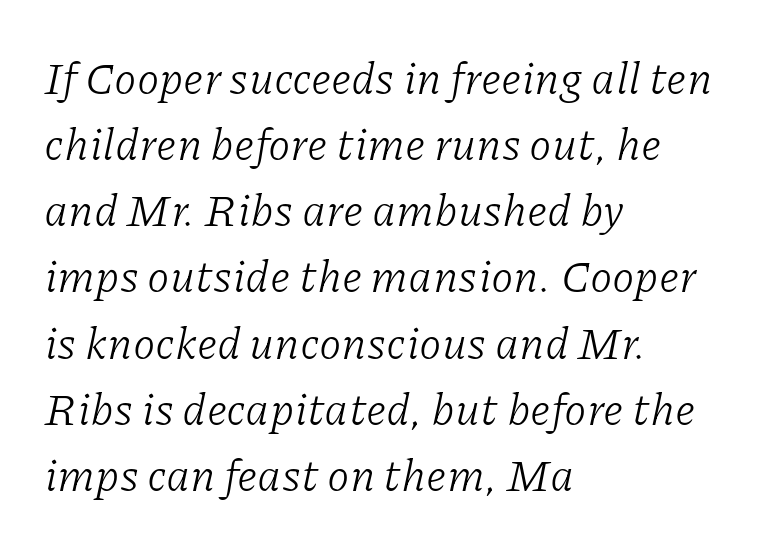
The image shows 45 px light serif type, italic (leaning right); set left-aligned, normal line spacing (1.47x), normal letter spacing, not underlined; low stroke contrast and a medium x-height.
